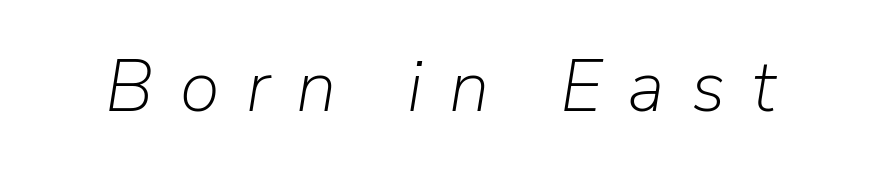
It's the slanting kind of type. Looks like regular typesetting: each glyph gets only the width it needs. A clean baseline with only descenders dipping below it. Characters follow at a spacing far wider than the type designer built in.
